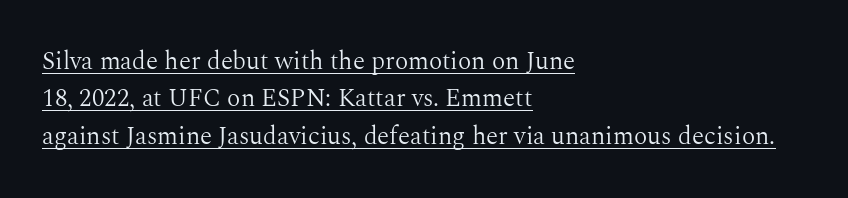
{"italic": "no", "bold": "no", "underline": "yes", "align": "left", "line_spacing": "normal", "line_spacing_ratio": 1.5, "letter_spacing": "normal", "letter_spacing_em": 0.0, "glyph_px": 25}
